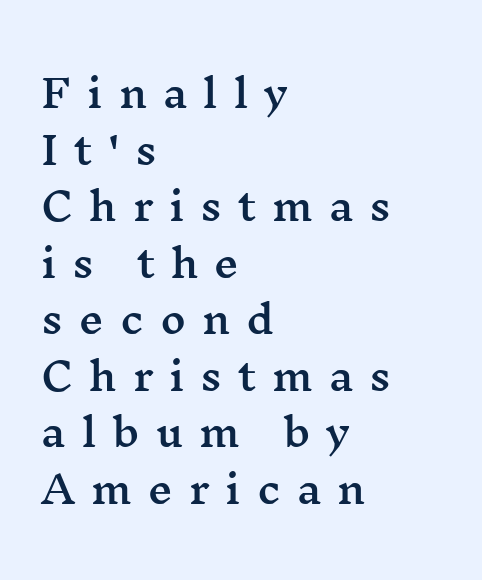
The image shows 39 px wide serif type, upright; set left-aligned, normal line spacing (1.45x), unusually wide letter spacing (+0.41 em), not underlined; medium stroke contrast and a medium x-height.
